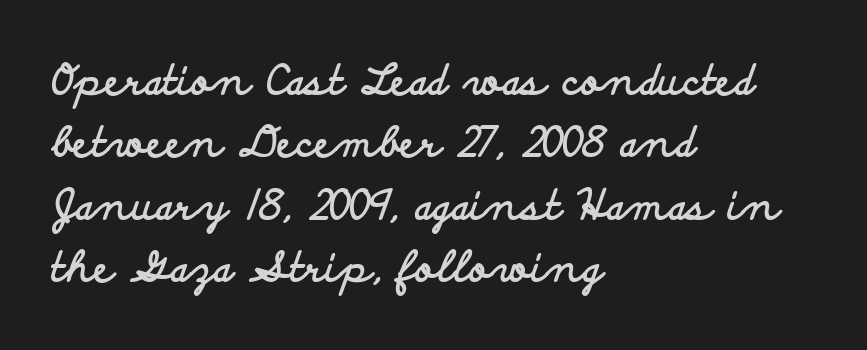
This sample has the flowing, uneven cadence of proportional lettering. Summary of vertical rhythm: regular, with standard interline spacing. Does the type have serifs? No, each stem ends abruptly. Reading down the block, your eye returns to a fixed left position each line.
